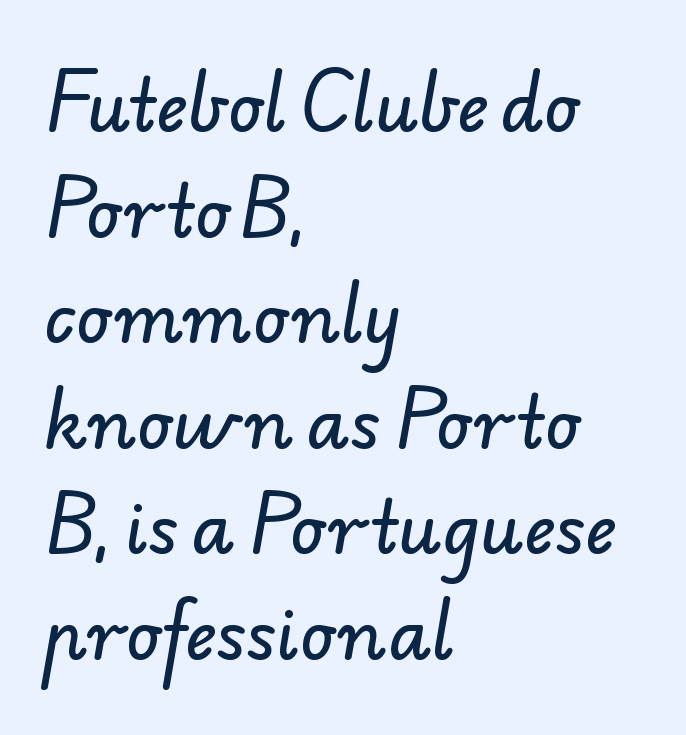
{"serif": "no", "width": "normal", "stroke_contrast": "low", "x_height": "small", "monospaced": "no", "underline": "no", "align": "left", "line_spacing": "normal", "line_spacing_ratio": 1.53, "letter_spacing": "normal", "letter_spacing_em": 0.0, "glyph_px": 69}
